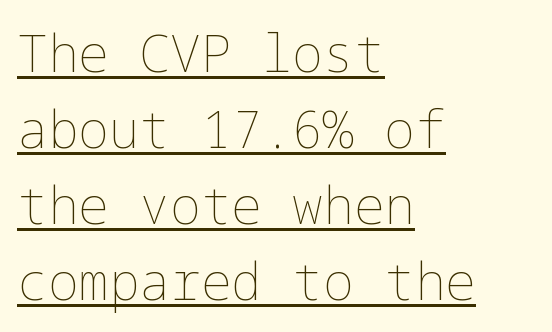
Is the type heavy? It reads as light-to-regular instead. Every word sits above its own underline. The letters stand straight up with perfectly vertical stems. Vertical spacing — default. Every row of glyphs begins at an identical x-position on the left. The face used here is rendered with its standard letterfit.
